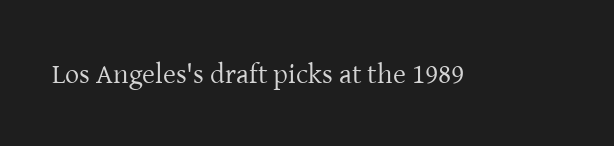
The image shows 28 px regular-weight serif type, upright; set normal letter spacing, not underlined; low stroke contrast and a medium x-height.
